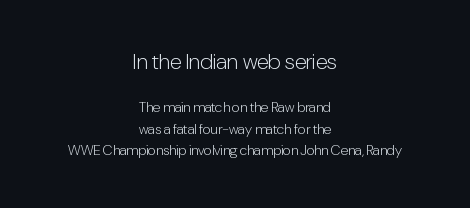
Which margin do the lines hug? Neither — every line sits in the middle. It's the straight-up-and-down kind of type. Notice how descenders clear the ascenders below comfortably — that's standard leading. The specimen omits any rule beneath the text block's lines. The letterforms sit at book weight or below. The tracking reads as untouched default to a designer's eye.
